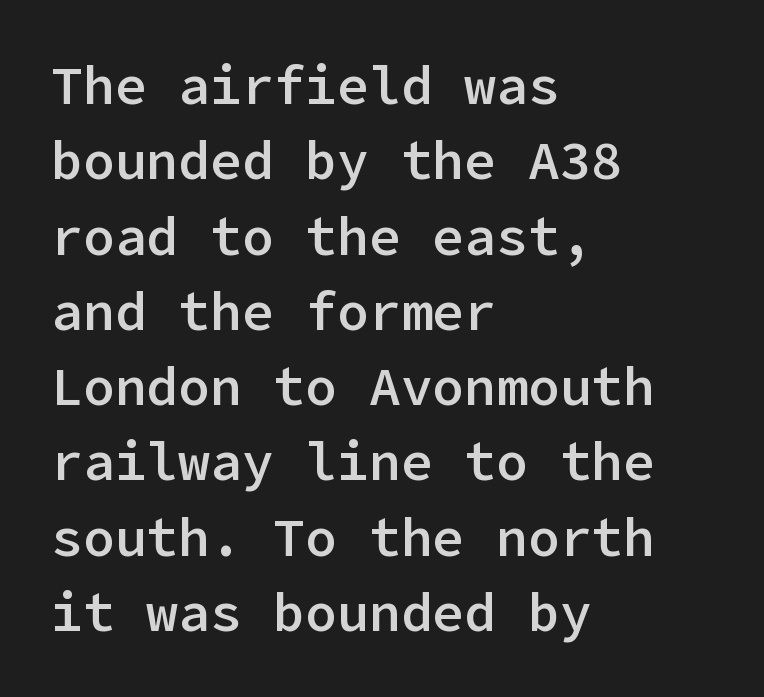
Caption: semibold face, moderately heavy strokes. The space between consecutive lines is moderate. Observe the ordinary spacing: letters are neighbours, not strangers. The font family rendered here belongs to the sans-serif group. Type without underlining.
